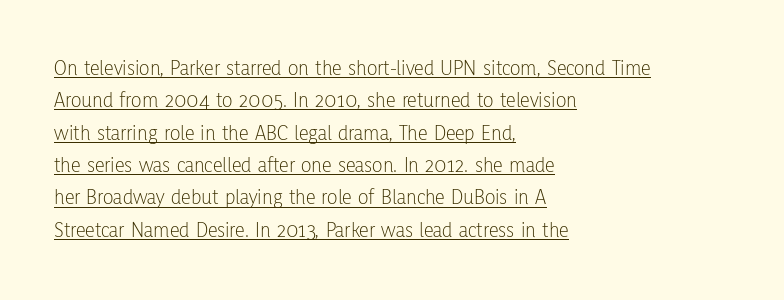
These lines were composed using upright roman letters. You can see a thin bar hugging the bottom of the glyphs. The typesetting does not lean heavy: it is not bold. Leftover space on each line is placed entirely after the last word.
